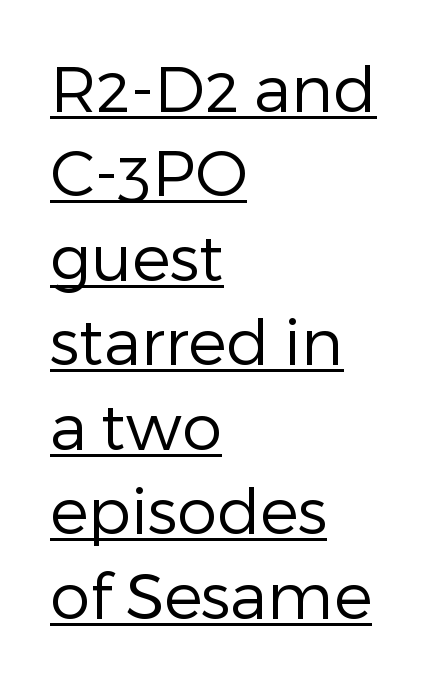
Ink coverage per letter is moderate at most. Horizontal alignment here is leftward, the default for most running prose. Each letter keeps its own natural width here, so spacing adapts to shape. The type is set solid horizontally, with unmodified tracking. Vertical strokes here are truly vertical.
